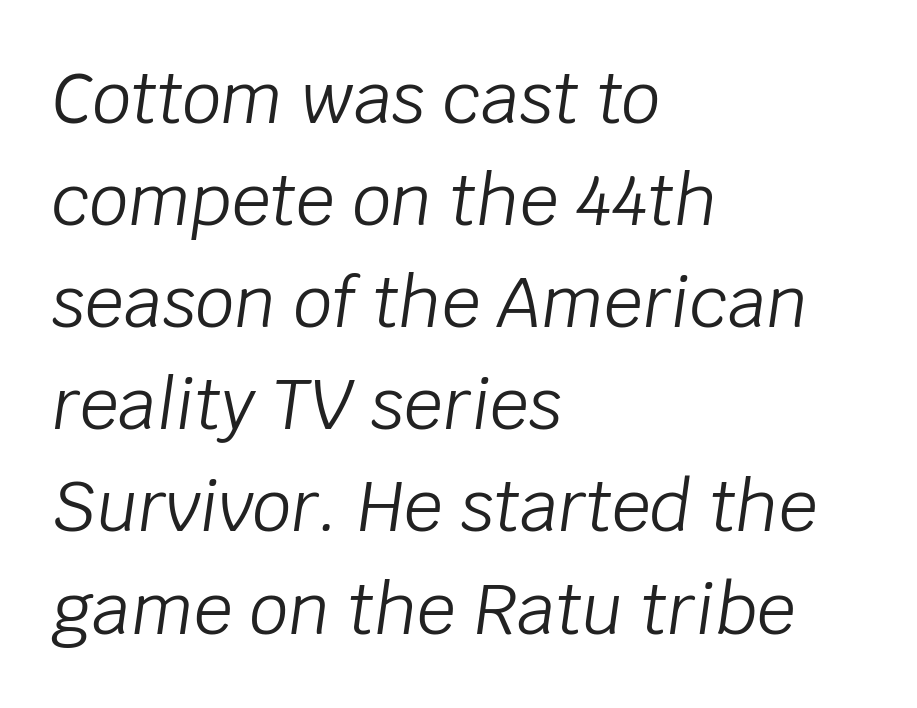
The image shows 69 px light type, italic (leaning right); set left-aligned, normal line spacing (1.48x), normal letter spacing, not underlined; low stroke contrast and a large x-height.
